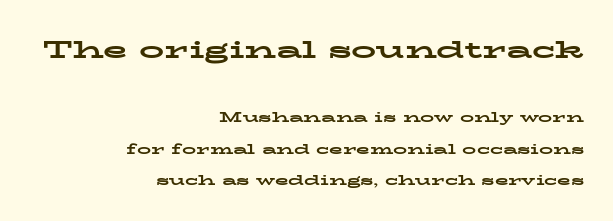
Is the block centered? No — it sits flush against the right margin. No italicization has been applied; the sample stays upright. Plenty of ink on the page — the face is bold. Underline: absent. Line spacing here is loose. The first block has been scaled up relative to the second.
